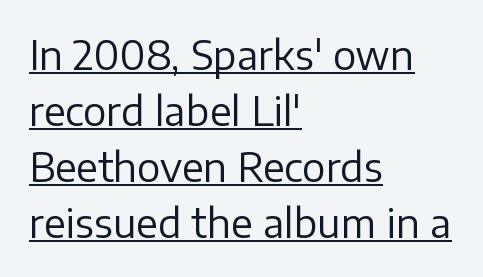
Q: Is the text bold? A: No.
Q: Is the text italic (slanted)? A: No, it is upright.
Q: Is the typeface a serif or a sans-serif typeface? A: Sans-serif.
Q: Is the text underlined? A: Yes.
Q: How is the paragraph aligned? A: Left-aligned.
Q: Is the spacing between letters normal or unusually wide? A: Normal.
Q: Is the spacing between lines tight, normal or loose? A: Normal.
Q: Width (condensed, normal, or wide)? A: Normal.
Q: Stroke contrast? A: Low.
Q: x-height? A: Medium.
Q: Monospaced? A: No.
